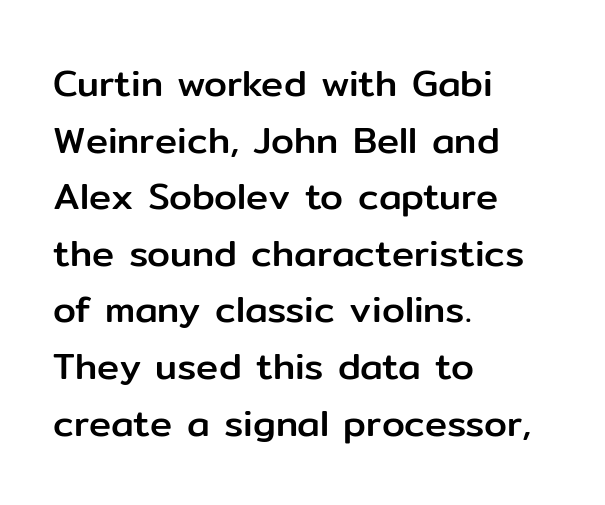
Letter spacing: default. The lines in this sample share a left origin and differ only in where they stop. Examine the stroke ends and you'll find no serifs. The block of text has a typical density, with ordinary space between rows. Rendered with straight, roman letterforms. The space directly below the letters is spotless.
